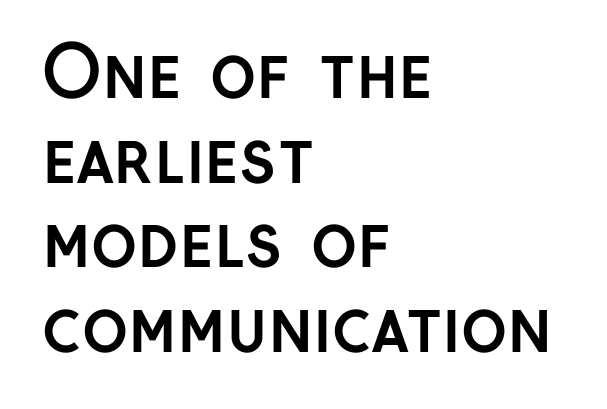
{"serif": "no", "italic": "no", "bold": "yes", "weight": "semibold", "width": "normal", "stroke_contrast": "low", "x_height": "medium", "monospaced": "no", "underline": "no", "align": "left", "line_spacing_ratio": 1.21, "letter_spacing": "normal", "letter_spacing_em": 0.0, "glyph_px": 70}
